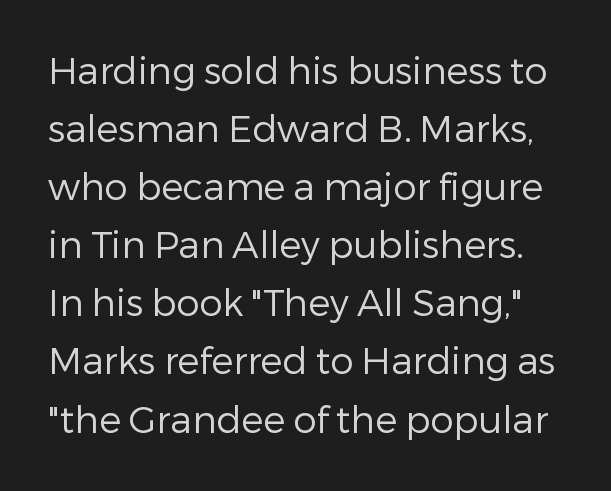
The image shows 37 px regular-weight sans-serif type, upright; set normal line spacing (1.57x), normal letter spacing, not underlined; low stroke contrast and a medium x-height.
